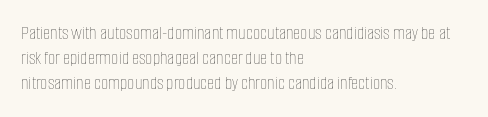
{"italic": "no", "bold": "no", "underline": "no", "align": "left", "line_spacing": "normal", "line_spacing_ratio": 1.26, "letter_spacing": "normal", "letter_spacing_em": 0.0, "glyph_px": 20}
